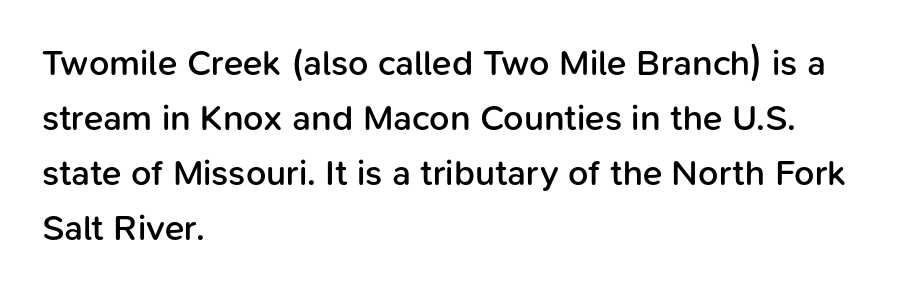
Q: Is the text bold? A: Semi-bold.
Q: Is the text italic (slanted)? A: No, it is upright.
Q: Is the typeface a serif or a sans-serif typeface? A: Sans-serif.
Q: Is the text underlined? A: No.
Q: How is the paragraph aligned? A: Left-aligned.
Q: Is the spacing between letters normal or unusually wide? A: Normal.
Q: Is the spacing between lines tight, normal or loose? A: Normal.
Q: Width (condensed, normal, or wide)? A: Normal.
Q: Stroke contrast? A: Low.
Q: x-height? A: Medium.
Q: Monospaced? A: No.
